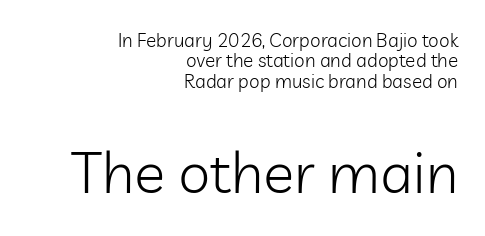
Q: Is the text bold? A: No.
Q: Is the text italic (slanted)? A: No, it is upright.
Q: Is the typeface a serif or a sans-serif typeface? A: Sans-serif.
Q: Is the text underlined? A: No.
Q: How is the paragraph aligned? A: Right-aligned.
Q: Is the spacing between letters normal or unusually wide? A: Normal.
Q: Is the spacing between lines tight, normal or loose? A: Tight.
Q: Which block of text is set in a larger size, the first (top) or the second (bottom)? A: The second (bottom) one.
Q: Width (condensed, normal, or wide)? A: Normal.
Q: Stroke contrast? A: Low.
Q: x-height? A: Medium.
Q: Monospaced? A: No.
